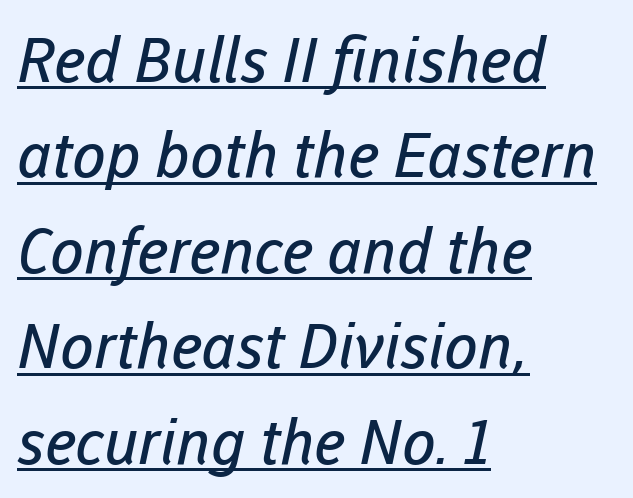
Q: Is the text bold? A: No.
Q: Is the typeface a serif or a sans-serif typeface? A: Sans-serif.
Q: Is the text underlined? A: Yes.
Q: How is the paragraph aligned? A: Left-aligned.
Q: Is the spacing between letters normal or unusually wide? A: Normal.
Q: Is the spacing between lines tight, normal or loose? A: Normal.
Q: Width (condensed, normal, or wide)? A: Normal.
Q: Stroke contrast? A: Low.
Q: x-height? A: Medium.
Q: Monospaced? A: No.
